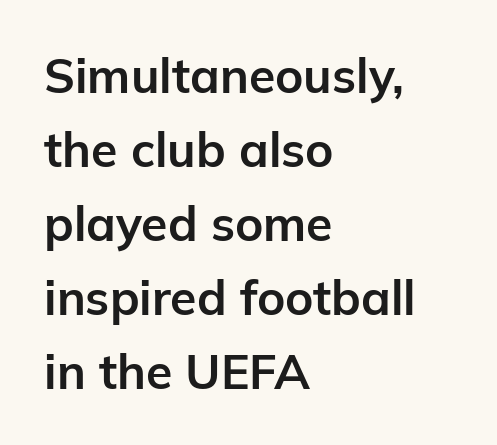
A clean baseline with only descenders dipping below it. Notice how descenders clear the ascenders below comfortably — that's standard leading. Typesetter's note: full bold, strokes at maximum text heaviness. Alignment: flush left.
